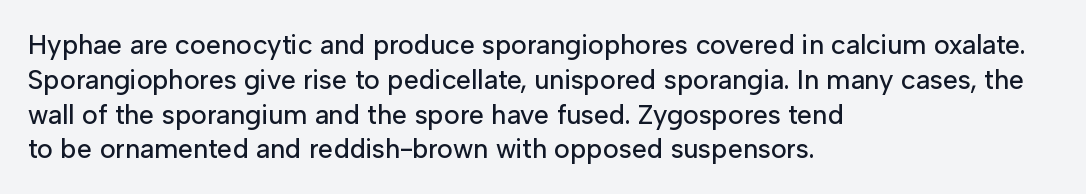
{"italic": "no", "underline": "no", "align": "left", "line_spacing": "normal", "line_spacing_ratio": 1.29, "letter_spacing": "normal", "letter_spacing_em": 0.0, "glyph_px": 27}
